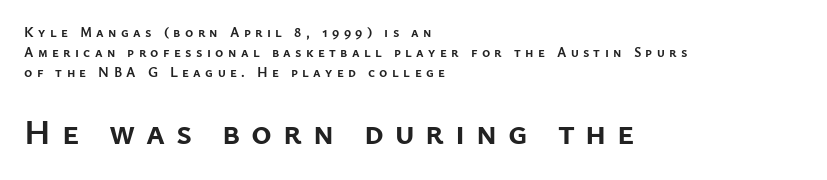
{"serif": "no", "italic": "no", "bold": "yes", "weight": "semibold", "width": "normal", "stroke_contrast": "low", "x_height": "medium", "monospaced": "no", "underline": "no", "align": "left", "line_spacing": "normal", "line_spacing_ratio": 1.43, "letter_spacing": "wide", "letter_spacing_em": 0.31, "larger_block": "second", "size_ratio": 2.5, "glyph_px": 35}
